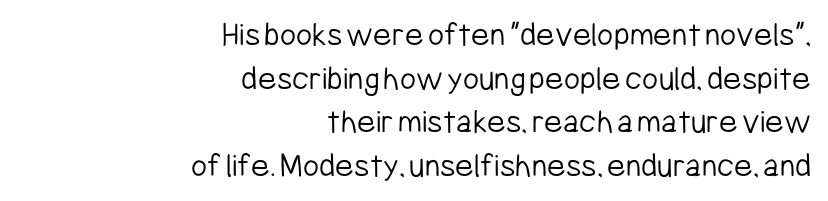
Observe the absence of serifs on each vertical stroke in this sample. You could not count columns in this text — the font is proportionally spaced. Normally led — the rows are evenly, conventionally spaced. These glyphs show unthickened strokes, regular width or finer. Do the letters lean? They stand straight. Horizontally, the lines are justified to the trailing edge only.
